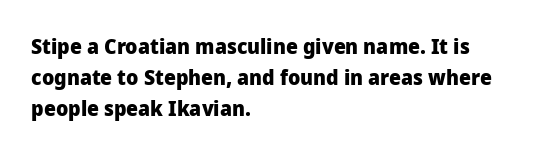
Q: Is the text bold? A: Yes.
Q: Is the text italic (slanted)? A: No, it is upright.
Q: Is the text underlined? A: No.
Q: How is the paragraph aligned? A: Left-aligned.
Q: Is the spacing between letters normal or unusually wide? A: Normal.
Q: Is the spacing between lines tight, normal or loose? A: Normal.
